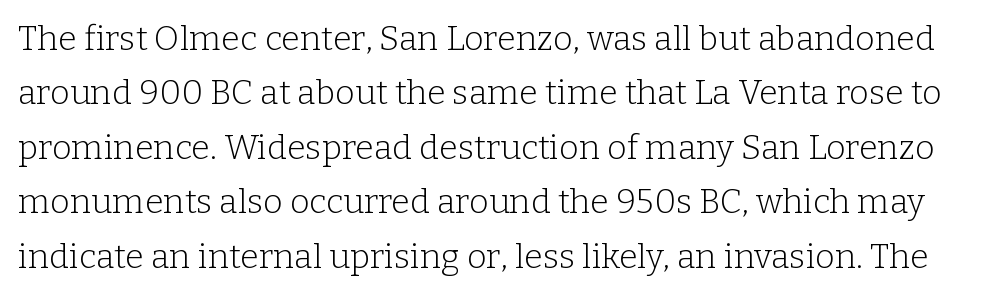
Does extra space separate the letters? No, they use regular spacing. Rendered with straight, roman letterforms. Nobody drew a line under any word here. Baseline-to-baseline distance is the conventional proportion of letter height. Do the characters align in a grid? No, the font is proportional. A serif font was chosen for this passage.
